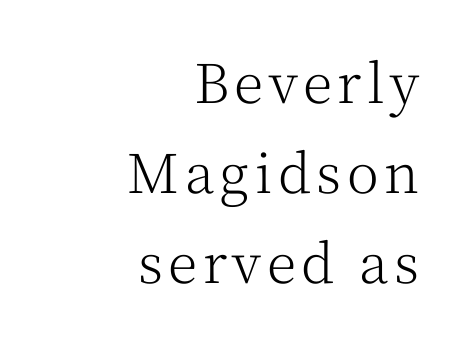
{"serif": "yes", "italic": "no", "bold": "no", "weight": "light", "width": "normal", "stroke_contrast": "medium", "x_height": "medium", "monospaced": "no", "underline": "no", "align": "right", "line_spacing": "normal", "line_spacing_ratio": 1.67, "glyph_px": 54}
